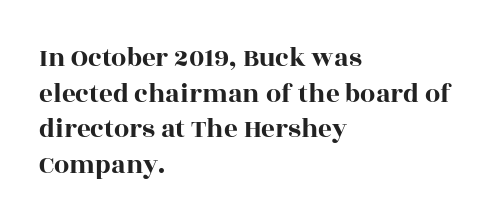
Q: Is the text italic (slanted)? A: No, it is upright.
Q: Is the text underlined? A: No.
Q: How is the paragraph aligned? A: Left-aligned.
Q: Is the spacing between letters normal or unusually wide? A: Normal.
Q: Is the spacing between lines tight, normal or loose? A: Normal.
